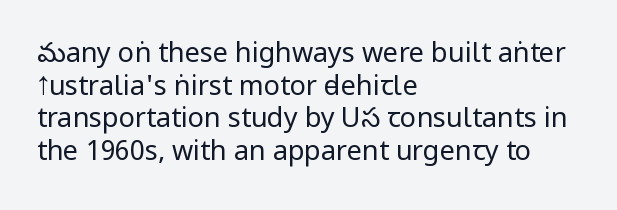
What stands out about the letter spacing? Nothing — it is the standard amount. This is not heavy type; no bold has been used. Just letters on the line, the space beneath them empty. Notice how the stems are strictly vertical — no italics here. This rendering uses left alignment, leaving the right contour irregular.
